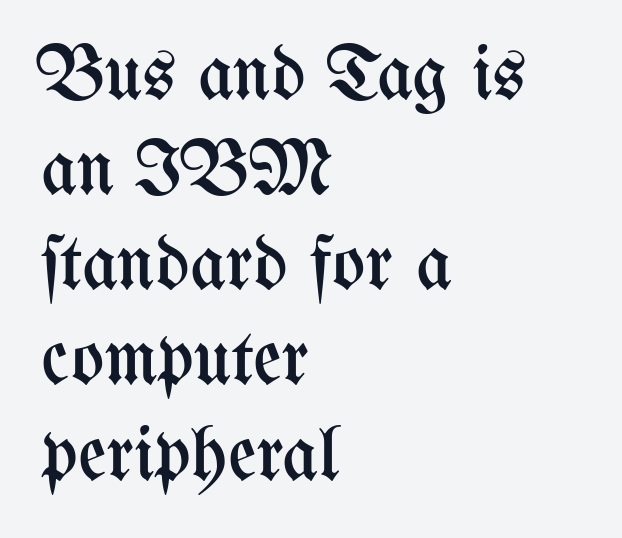
Heft: none added — not bold. The rendering uses natural spacing where letterforms have individual widths. Check the space under the baseline: it is left empty. The letters stand upright; this is a roman face. The rendering keeps characters at their native spacing. Layout note: lines flush left.
